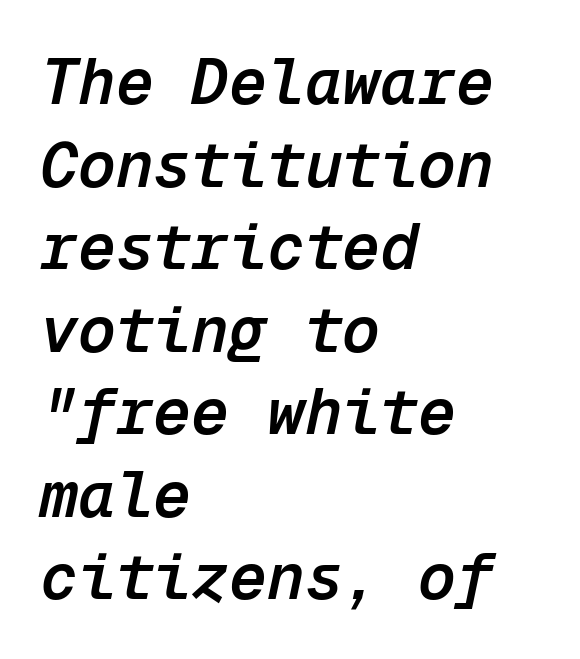
Rows of type keep a routine distance in the vertical direction. The typesetter chose a ragged-right arrangement here. Here the designer chose a console-style face with uniform glyph widths. Slant detected: the letters are inclined. As a designer I'd log this as weight 600, semibold.
